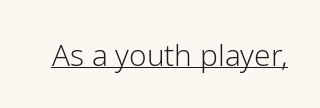
The image shows 30 px light sans-serif type, upright; set normal letter spacing, underlined; low stroke contrast and a medium x-height.
